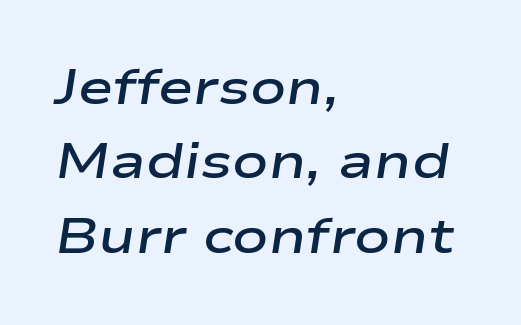
The designer left line spacing at the default. Default kerning and tracking; the words read as compact shapes. Short and long lines alike share a common starting point at left. A bare baseline throughout the passage. Would a proofreader flag this as italicized? Yes.
